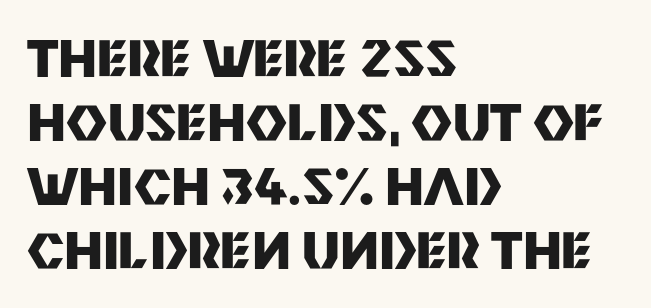
The image shows 50 px heavy sans-serif type, upright; set left-aligned, normal line spacing (1.28x), normal letter spacing, not underlined; medium stroke contrast and a large x-height.
